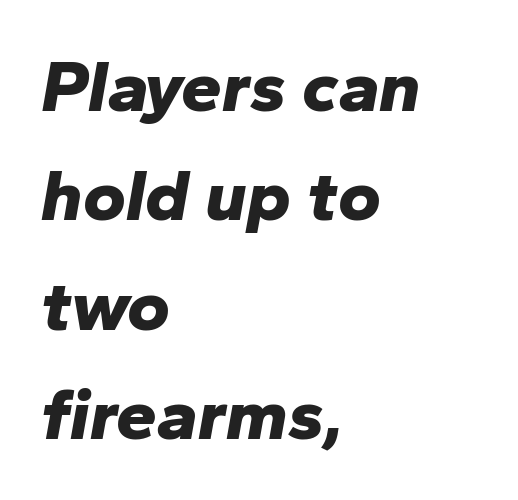
The image shows 73 px bold type, italic (leaning right); set left-aligned, normal line spacing (1.5x), normal letter spacing, not underlined; low stroke contrast and a medium x-height.
